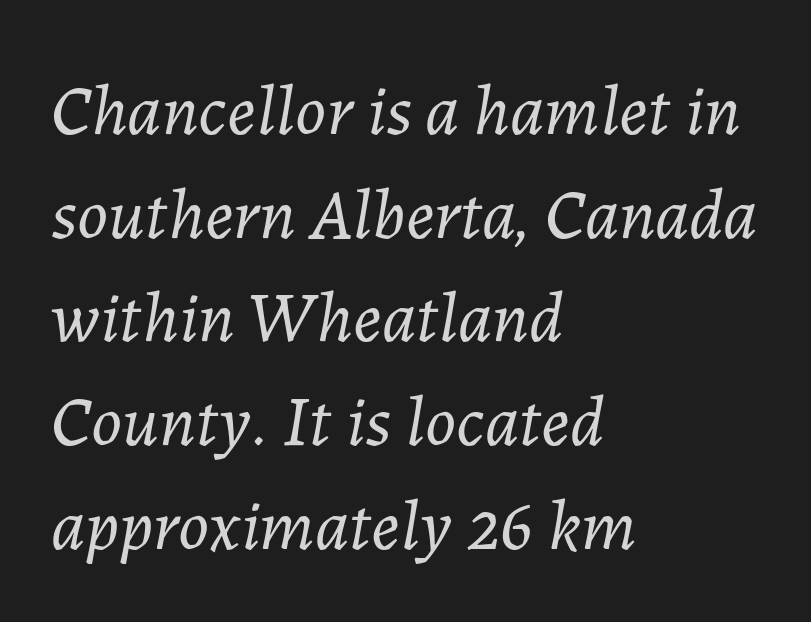
Q: Is the text bold? A: No.
Q: Is the text italic (slanted)? A: Yes, it leans right by about 7 degrees.
Q: Is the text underlined? A: No.
Q: How is the paragraph aligned? A: Left-aligned.
Q: Is the spacing between letters normal or unusually wide? A: Normal.
Q: Is the spacing between lines tight, normal or loose? A: Normal.
Q: Width (condensed, normal, or wide)? A: Normal.
Q: Stroke contrast? A: Low.
Q: x-height? A: Medium.
Q: Monospaced? A: No.
